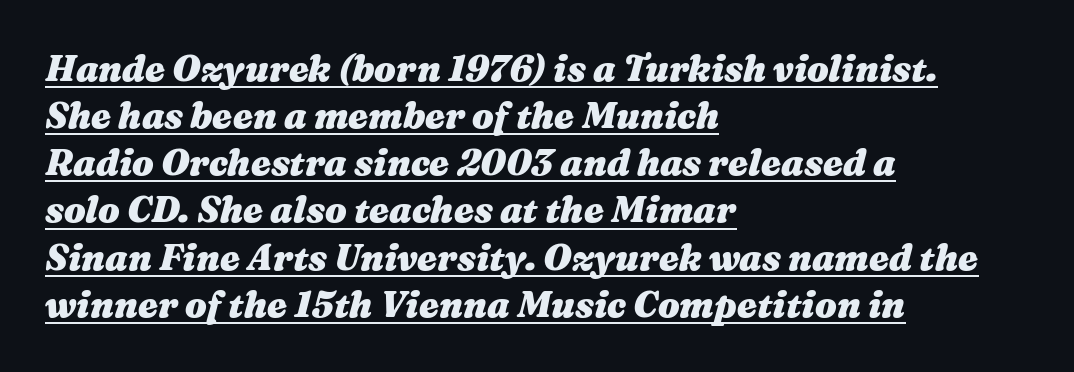
Q: Is the text bold? A: Yes.
Q: Is the text italic (slanted)? A: Yes, it leans right by about 16 degrees.
Q: Is the text underlined? A: Yes.
Q: How is the paragraph aligned? A: Left-aligned.
Q: Is the spacing between letters normal or unusually wide? A: Normal.
Q: Is the spacing between lines tight, normal or loose? A: Normal.
Q: Width (condensed, normal, or wide)? A: Wide.
Q: Stroke contrast? A: Medium.
Q: x-height? A: Medium.
Q: Monospaced? A: No.
